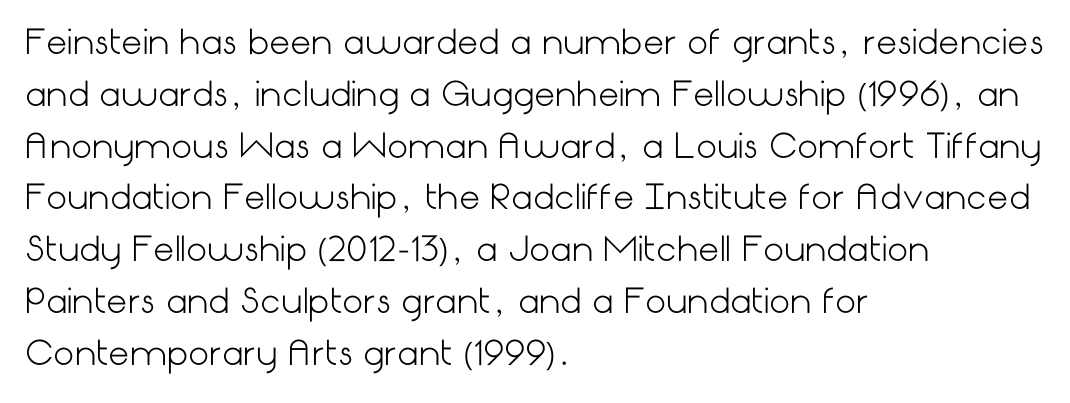
Students, note that the glyphs here touch the page at normal intervals. Stems and bowls with no extra thickness — not bold. Ordinary non-slanted type is in use. The zone under the glyphs is completely vacant. The text was rendered using a sans face with plain stroke endings.
